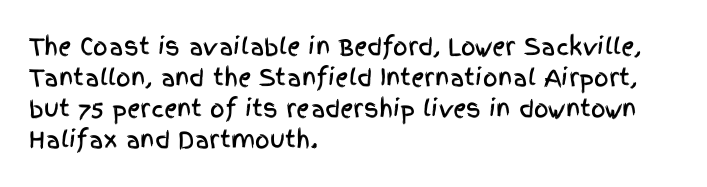
The designer left line spacing at the default. Glance below the letters and you will spot only blank space. The letters sit at their default tracking, neither squeezed nor spread. If you drew a line through each stem, it would be perfectly vertical. The compositor pushed each line to the left boundary.
